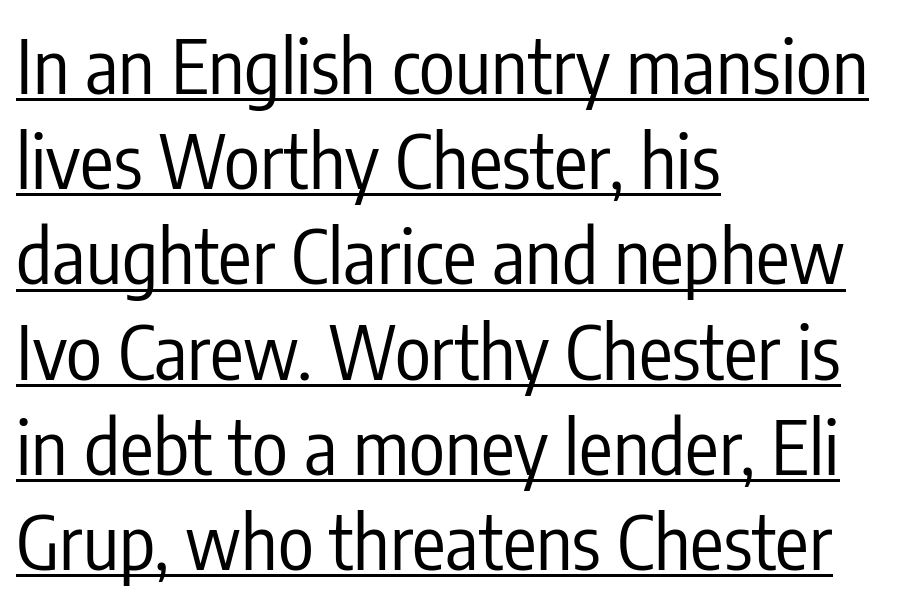
The image shows 75 px regular-weight, condensed sans-serif type, upright; set left-aligned, normal line spacing (1.27x), normal letter spacing, underlined; low stroke contrast and a medium x-height.
